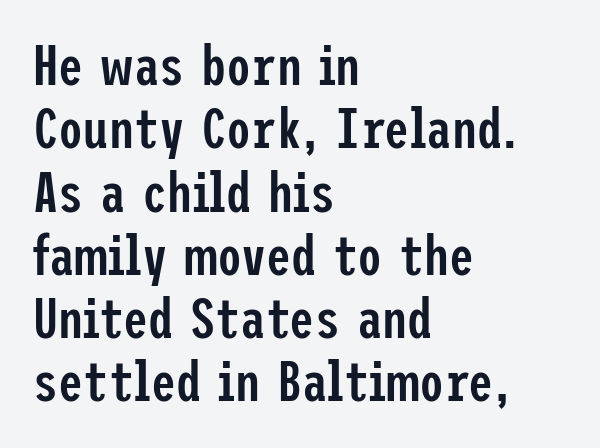
{"serif": "no", "italic": "no", "bold": "semi", "weight": "semibold", "width": "condensed", "stroke_contrast": "low", "x_height": "medium", "underline": "no", "align": "left", "line_spacing": "tight", "line_spacing_ratio": 1.13, "letter_spacing": "normal", "letter_spacing_em": 0.0, "glyph_px": 56}
